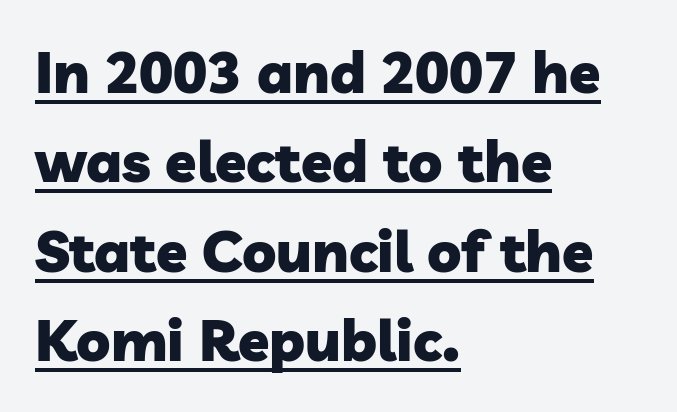
Does extra space separate the letters? No, they use regular spacing. Does the copy run flush right? No — it runs flush left. Does the leading feel generous? No, just average. The characters look thick and weighty, a clear bold.
